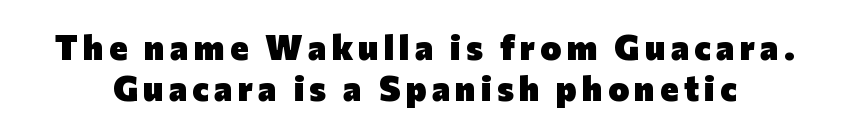
The image shows 35 px heavy sans-serif type, upright; set line spacing 1.16x, not underlined; low stroke contrast and a medium x-height.
